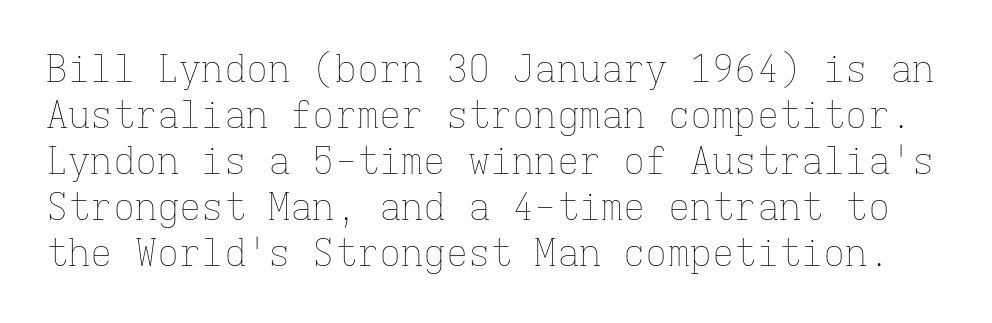
Q: Is the text bold? A: No.
Q: Is the text italic (slanted)? A: No, it is upright.
Q: Is the text underlined? A: No.
Q: Is the spacing between letters normal or unusually wide? A: Normal.
Q: Width (condensed, normal, or wide)? A: Normal.
Q: Stroke contrast? A: Low.
Q: x-height? A: Medium.
Q: Monospaced? A: Yes.
